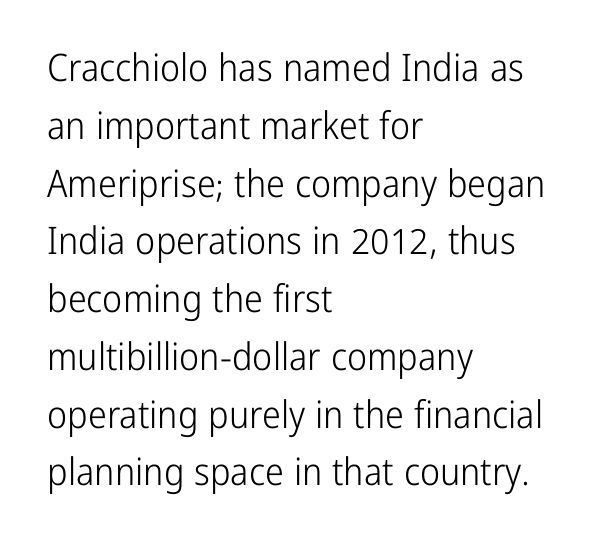
Q: Is the text bold? A: No.
Q: Is the text italic (slanted)? A: No, it is upright.
Q: Is the typeface a serif or a sans-serif typeface? A: Sans-serif.
Q: Is the text underlined? A: No.
Q: How is the paragraph aligned? A: Left-aligned.
Q: Is the spacing between letters normal or unusually wide? A: Normal.
Q: Is the spacing between lines tight, normal or loose? A: Normal.
Q: Width (condensed, normal, or wide)? A: Condensed.
Q: Stroke contrast? A: Low.
Q: x-height? A: Medium.
Q: Monospaced? A: No.
